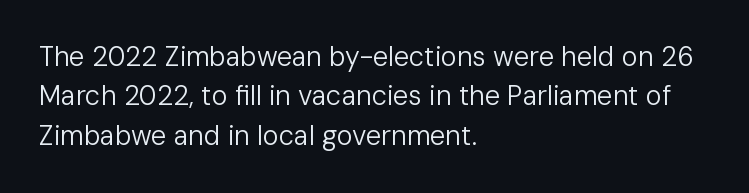
Quick note: not italic, upright. Is the stroke heavy? The answer is a plain regular-or-lighter. The setting favours the left margin, as ordinary paragraphs usually do. Has an underline been added? It has not. Tracking here is standard; glyphs follow each other at the usual distance. Line spacing here is normal.
